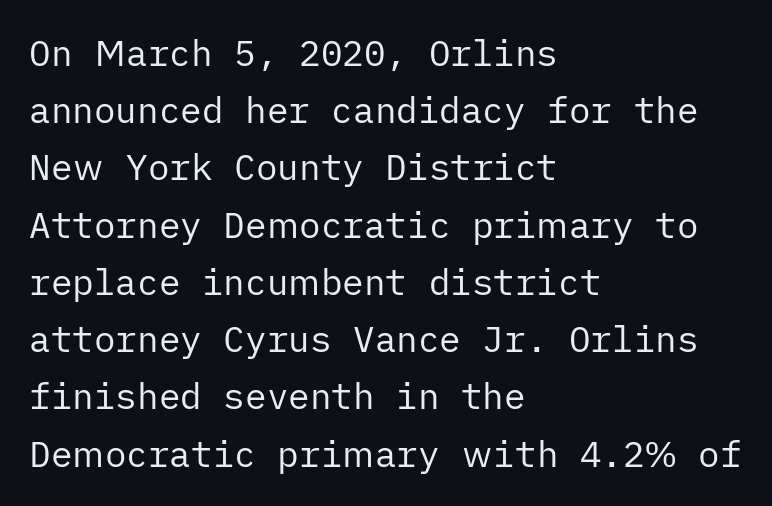
Letterform terminals end flat and unadorned throughout the passage. Quick note: underline off. Spacing between characters is what you'd get straight out of the box. Ascenders rise straight up at ninety degrees.
